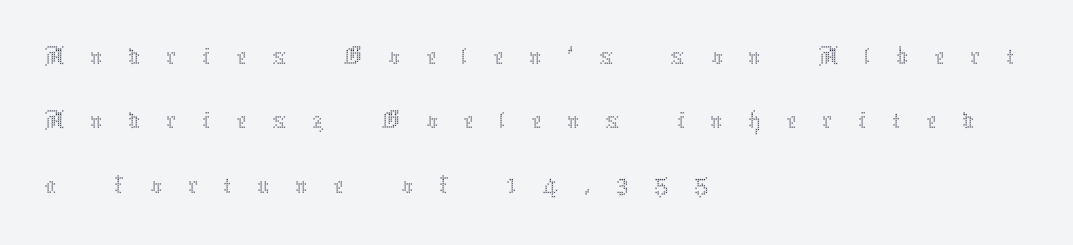
{"italic": "no", "bold": "no", "weight": "thin", "width": "normal", "stroke_contrast": "medium", "x_height": "medium", "monospaced": "no", "underline": "no", "align": "left", "line_spacing": "tight", "line_spacing_ratio": 1.11, "letter_spacing": "wide", "letter_spacing_em": 0.44, "glyph_px": 58}
